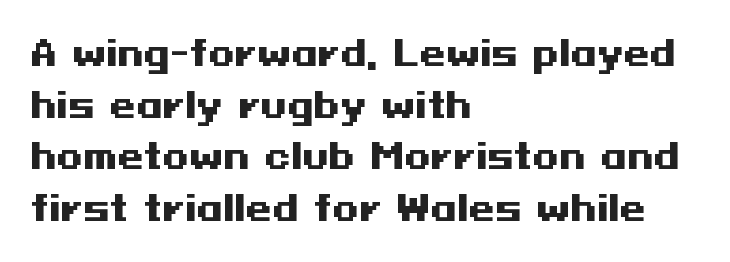
{"serif": "no", "italic": "no", "bold": "yes", "weight": "heavy", "width": "wide", "stroke_contrast": "medium", "x_height": "medium", "underline": "no", "align": "left", "line_spacing": "normal", "line_spacing_ratio": 1.52, "letter_spacing": "normal", "letter_spacing_em": 0.0, "glyph_px": 34}
